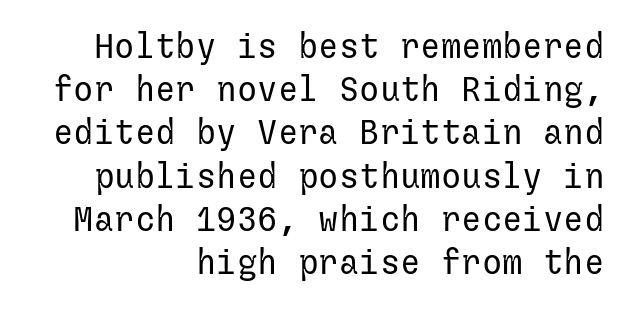
The image shows 34 px regular-weight sans-serif type, upright; set right-aligned, normal line spacing (1.27x), normal letter spacing, not underlined; low stroke contrast and a medium x-height.
